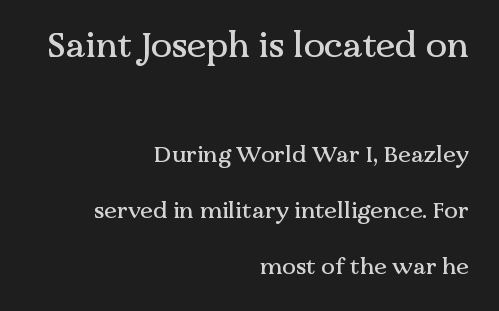
Q: Is the text italic (slanted)? A: No, it is upright.
Q: Is the typeface a serif or a sans-serif typeface? A: Serif.
Q: Is the text underlined? A: No.
Q: How is the paragraph aligned? A: Right-aligned.
Q: Is the spacing between letters normal or unusually wide? A: Normal.
Q: Is the spacing between lines tight, normal or loose? A: Loose.
Q: Which block of text is set in a larger size, the first (top) or the second (bottom)? A: The first (top) one.
Q: Width (condensed, normal, or wide)? A: Normal.
Q: Stroke contrast? A: Medium.
Q: x-height? A: Medium.
Q: Monospaced? A: No.
